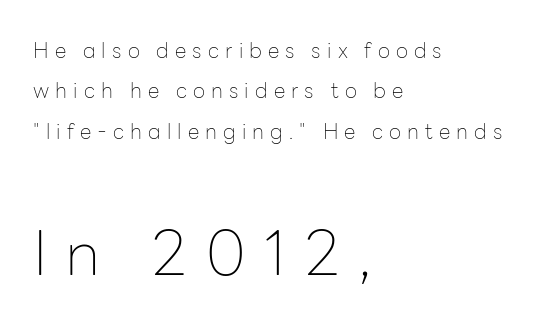
{"serif": "no", "italic": "no", "bold": "no", "weight": "thin", "width": "normal", "stroke_contrast": "low", "x_height": "medium", "monospaced": "no", "underline": "no", "align": "left", "line_spacing": "loose", "line_spacing_ratio": 1.92, "letter_spacing": "wide", "letter_spacing_em": 0.29, "larger_block": "second", "size_ratio": 2.95, "glyph_px": 62}
